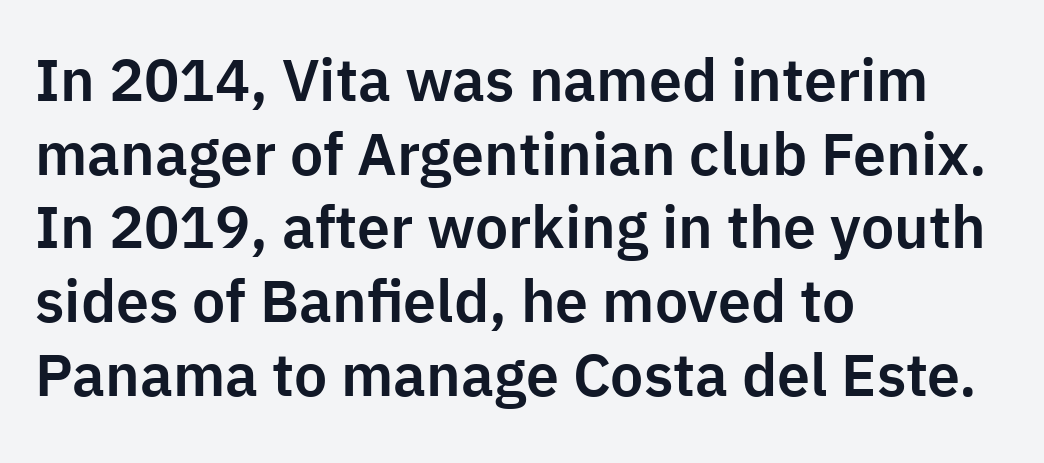
The image shows 59 px sans-serif type, upright; set left-aligned, normal line spacing (1.25x), normal letter spacing, not underlined; low stroke contrast and a medium x-height.
